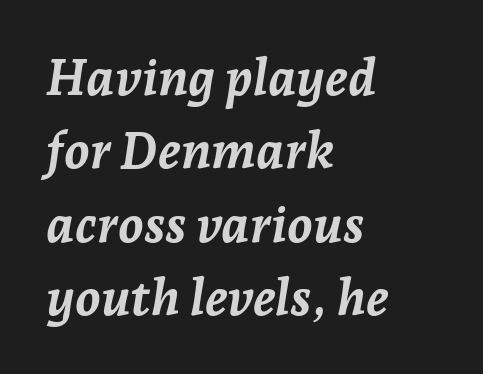
Words appear dense and cohesive because spacing is normal. Here the designer chose a conventional face with non-uniform glyph widths. The specimen reads as italic at a glance. The strokes are fattened all the way to bold. The space beneath each line is pristine and unruled.
